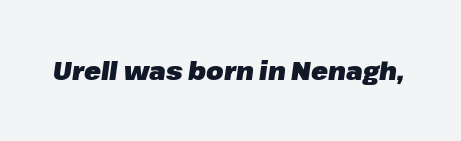
Q: Is the text bold? A: Yes.
Q: Is the text italic (slanted)? A: Yes, it leans right by about 8 degrees.
Q: Is the text underlined? A: No.
Q: Is the spacing between letters normal or unusually wide? A: Normal.
